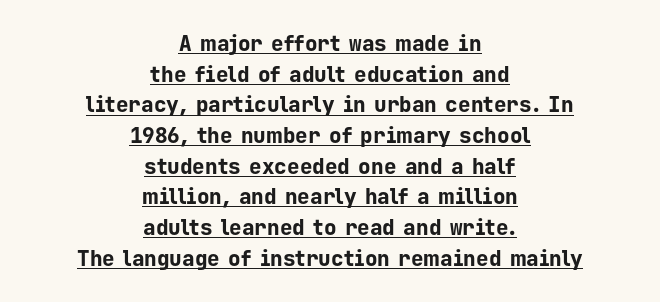
The image shows 21 px bold type, upright; set centered, normal line spacing (1.46x), normal letter spacing, underlined.
